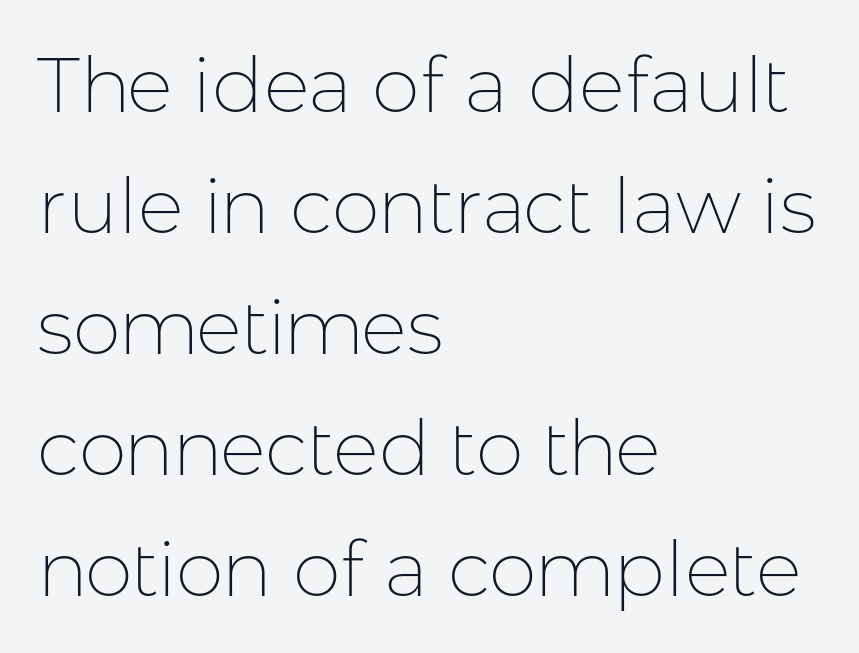
Q: Is the text bold? A: No.
Q: Is the text italic (slanted)? A: No, it is upright.
Q: Is the typeface a serif or a sans-serif typeface? A: Sans-serif.
Q: Is the text underlined? A: No.
Q: How is the paragraph aligned? A: Left-aligned.
Q: Is the spacing between letters normal or unusually wide? A: Normal.
Q: Is the spacing between lines tight, normal or loose? A: Normal.
Q: Width (condensed, normal, or wide)? A: Normal.
Q: Stroke contrast? A: Low.
Q: x-height? A: Medium.
Q: Monospaced? A: No.
